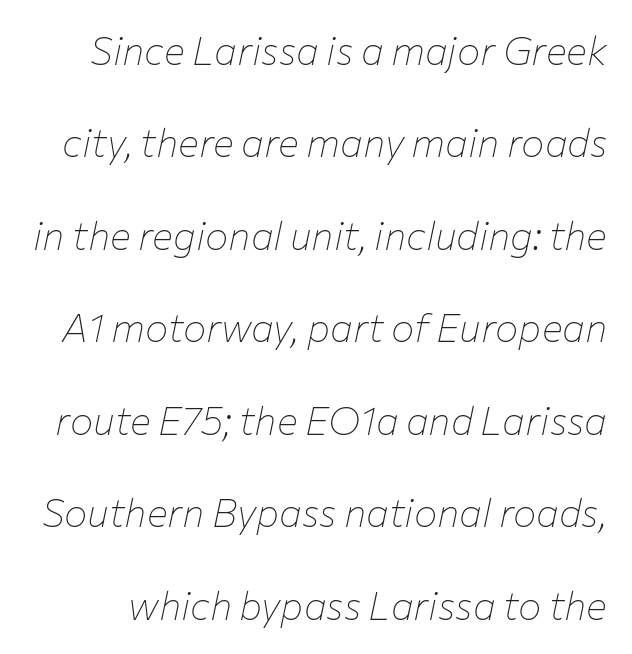
The designer dialed line spacing up above the default. Think standard paragraph weight, or any step lighter than that. The typography opts for an oblique posture over an upright one. The zone under the glyphs is completely vacant. Caption: standard tracking, unaltered.
